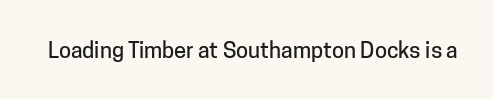
Tall strokes in this sample are plumb rather than angled. Short note: letters normally spaced. Lines of text with bare space underneath.
